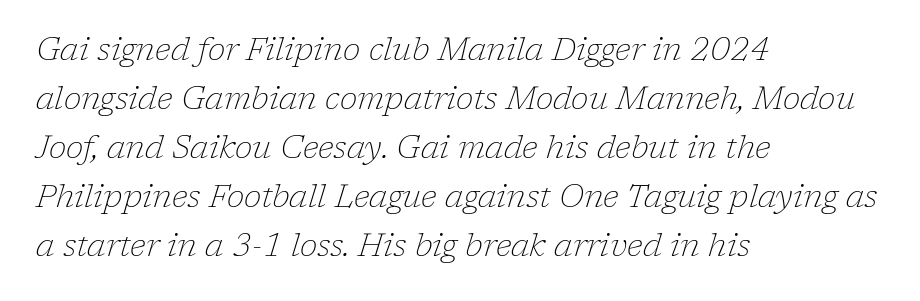
Q: Is the text bold? A: No.
Q: Is the text italic (slanted)? A: Yes, it leans right by about 17 degrees.
Q: Is the typeface a serif or a sans-serif typeface? A: Serif.
Q: Is the text underlined? A: No.
Q: How is the paragraph aligned? A: Left-aligned.
Q: Is the spacing between letters normal or unusually wide? A: Normal.
Q: Is the spacing between lines tight, normal or loose? A: Normal.
Q: Width (condensed, normal, or wide)? A: Normal.
Q: Stroke contrast? A: Low.
Q: x-height? A: Medium.
Q: Monospaced? A: No.
